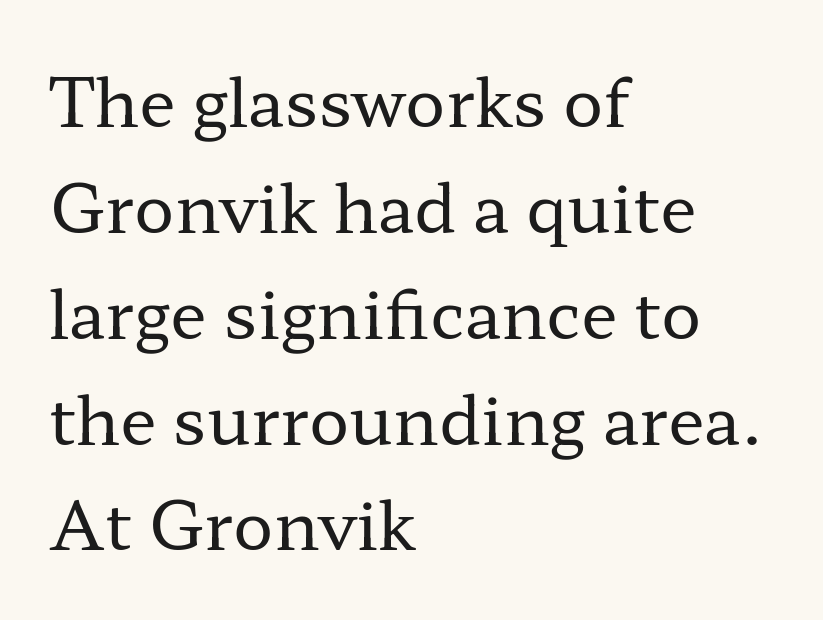
{"serif": "yes", "italic": "no", "bold": "no", "weight": "regular", "width": "wide", "stroke_contrast": "low", "x_height": "medium", "monospaced": "no", "underline": "no", "align": "left", "line_spacing": "normal", "line_spacing_ratio": 1.58, "letter_spacing": "normal", "letter_spacing_em": 0.0, "glyph_px": 67}
